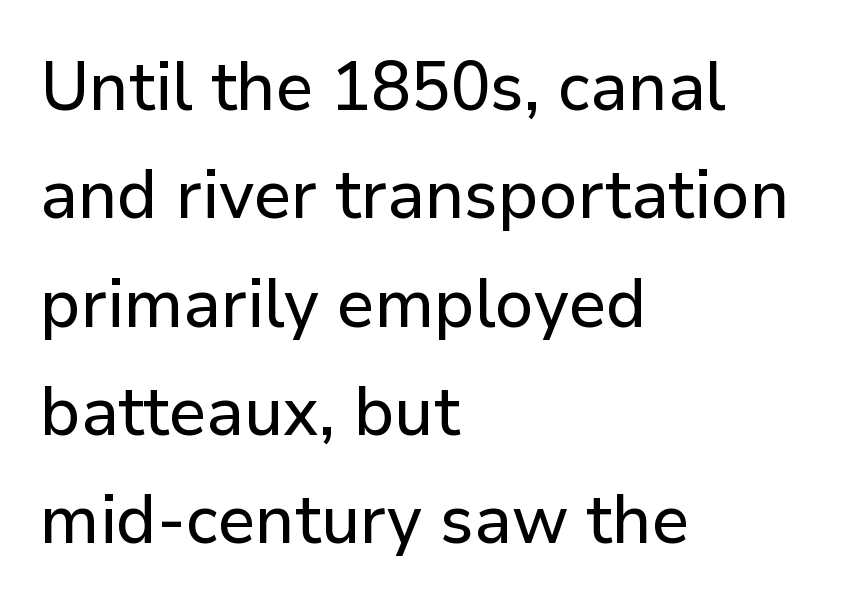
The image shows 69 px sans-serif type, upright; set left-aligned, normal line spacing (1.57x), normal letter spacing, not underlined; low stroke contrast and a medium x-height.
